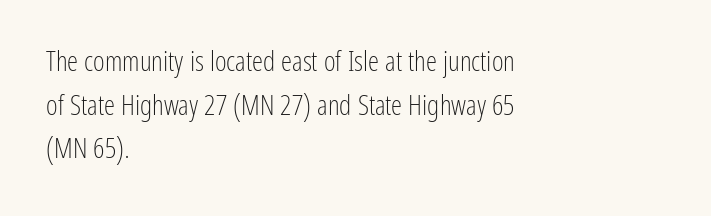
Q: Is the text bold? A: No.
Q: Is the text italic (slanted)? A: No, it is upright.
Q: Is the typeface a serif or a sans-serif typeface? A: Sans-serif.
Q: Is the text underlined? A: No.
Q: How is the paragraph aligned? A: Left-aligned.
Q: Is the spacing between letters normal or unusually wide? A: Normal.
Q: Is the spacing between lines tight, normal or loose? A: Normal.
Q: Width (condensed, normal, or wide)? A: Condensed.
Q: Stroke contrast? A: Low.
Q: x-height? A: Medium.
Q: Monospaced? A: No.
